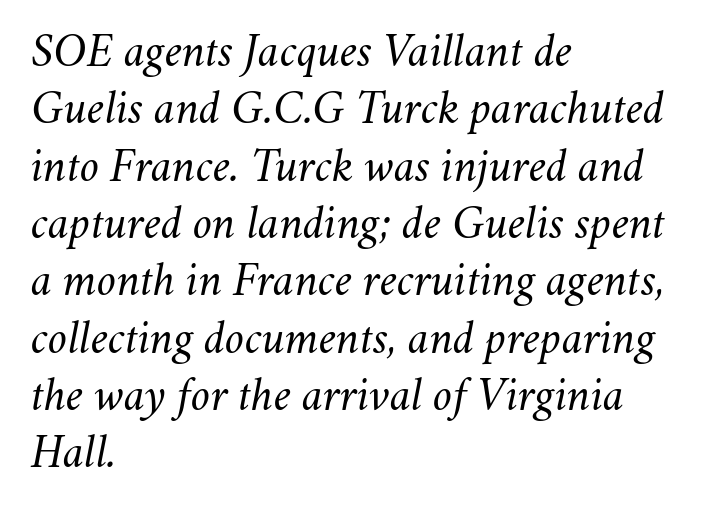
The image shows 47 px regular-weight type, italic (leaning right); set left-aligned, line spacing 1.22x, normal letter spacing, not underlined; medium stroke contrast and a small x-height.
